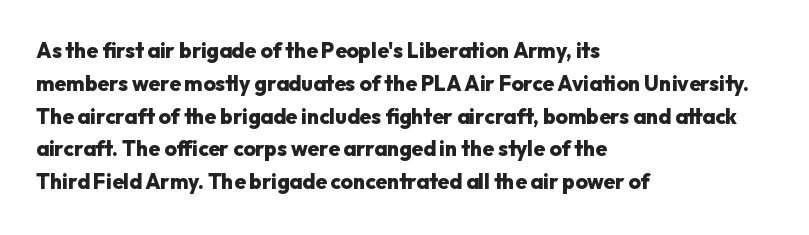
Weight check: bold — yes, fully. This rendering features lettering with no underline. This is the regular roman posture of the typeface. Is there much room between lines? A standard amount, neither cramped nor airy. No extra tracking has been applied to these lines. The rag falls on the right side of this text block.
